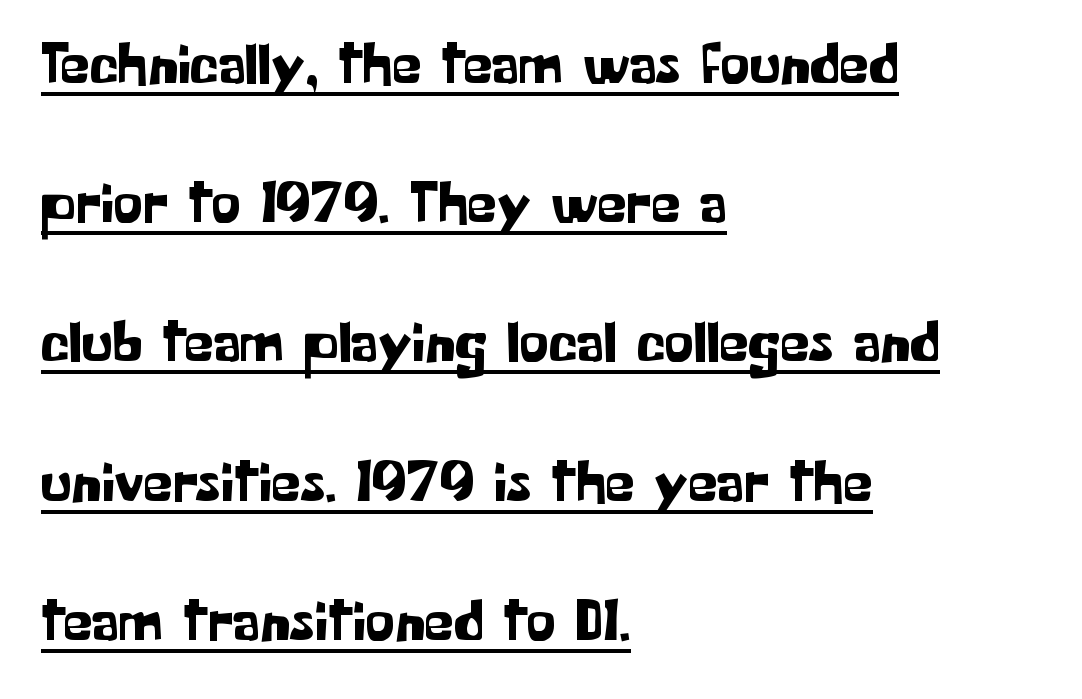
Q: Is the text italic (slanted)? A: No, it is upright.
Q: Is the typeface a serif or a sans-serif typeface? A: Sans-serif.
Q: Is the text underlined? A: Yes.
Q: How is the paragraph aligned? A: Left-aligned.
Q: Is the spacing between letters normal or unusually wide? A: Normal.
Q: Is the spacing between lines tight, normal or loose? A: Loose.
Q: Width (condensed, normal, or wide)? A: Normal.
Q: Stroke contrast? A: Low.
Q: x-height? A: Medium.
Q: Monospaced? A: No.
